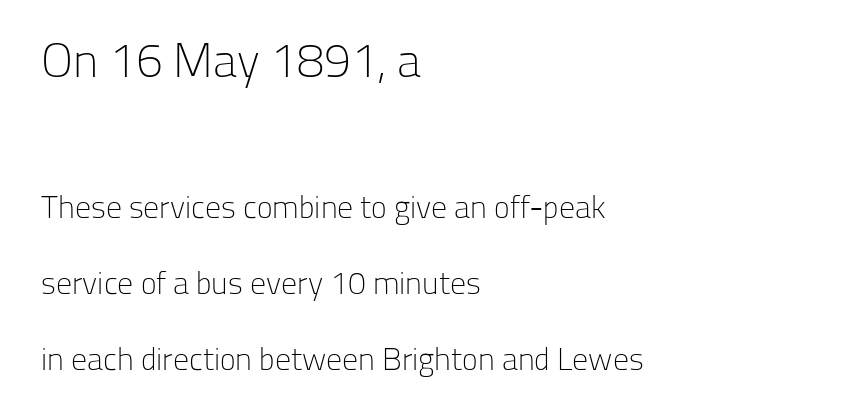
Q: Is the text bold? A: No.
Q: Is the text italic (slanted)? A: No, it is upright.
Q: Is the typeface a serif or a sans-serif typeface? A: Sans-serif.
Q: Is the text underlined? A: No.
Q: How is the paragraph aligned? A: Left-aligned.
Q: Is the spacing between letters normal or unusually wide? A: Normal.
Q: Is the spacing between lines tight, normal or loose? A: Loose.
Q: Which block of text is set in a larger size, the first (top) or the second (bottom)? A: The first (top) one.
Q: Width (condensed, normal, or wide)? A: Normal.
Q: Stroke contrast? A: Low.
Q: x-height? A: Medium.
Q: Monospaced? A: No.
